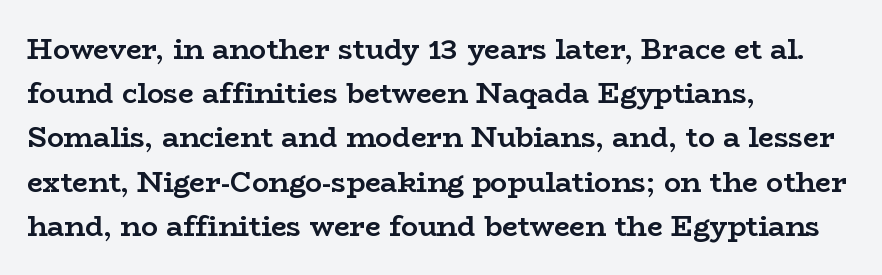
Q: Is the text bold? A: Yes.
Q: Is the text italic (slanted)? A: No, it is upright.
Q: Is the typeface a serif or a sans-serif typeface? A: Serif.
Q: Is the text underlined? A: No.
Q: How is the paragraph aligned? A: Left-aligned.
Q: Is the spacing between letters normal or unusually wide? A: Normal.
Q: Is the spacing between lines tight, normal or loose? A: Normal.
Q: Width (condensed, normal, or wide)? A: Wide.
Q: Stroke contrast? A: Low.
Q: x-height? A: Medium.
Q: Monospaced? A: No.
